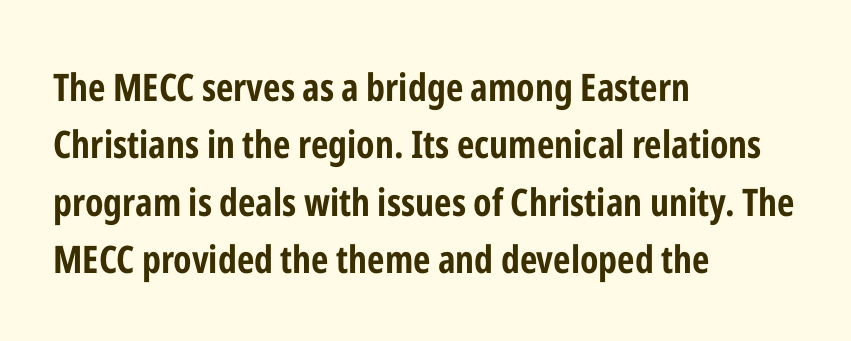
The image shows 38 px bold, condensed sans-serif type, upright; set left-aligned, normal line spacing (1.51x), normal letter spacing, not underlined; low stroke contrast and a medium x-height.
